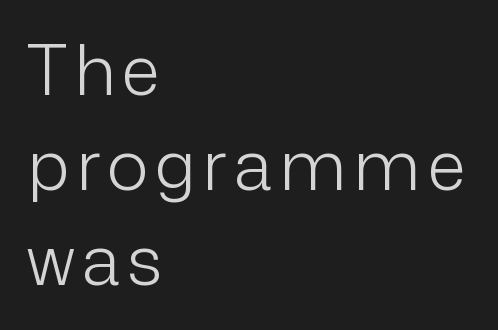
Q: Is the text bold? A: No.
Q: Is the text italic (slanted)? A: No, it is upright.
Q: Is the typeface a serif or a sans-serif typeface? A: Sans-serif.
Q: Is the text underlined? A: No.
Q: How is the paragraph aligned? A: Left-aligned.
Q: Is the spacing between lines tight, normal or loose? A: Normal.
Q: Width (condensed, normal, or wide)? A: Normal.
Q: Stroke contrast? A: Low.
Q: x-height? A: Medium.
Q: Monospaced? A: No.
